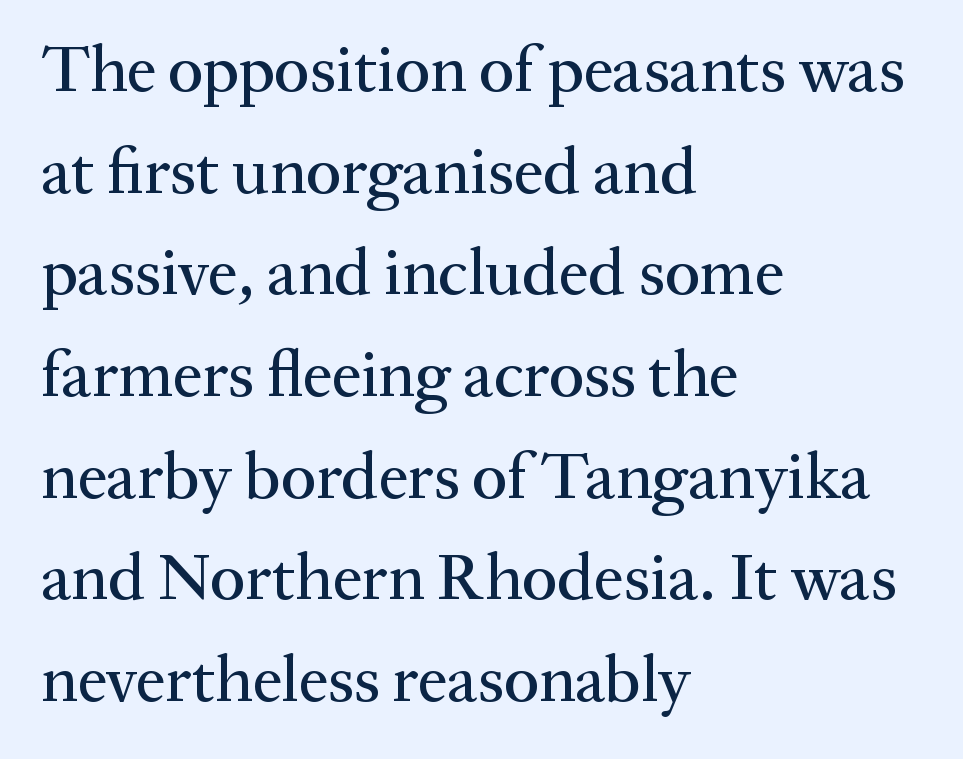
Descenders hang freely into open space. All the whitespace from short lines collects on the right. Students, note that the glyphs here touch the page at normal intervals. The font's upright variant was chosen for this text. Reading down the column, the eye jumps a familiar distance to each next line.
